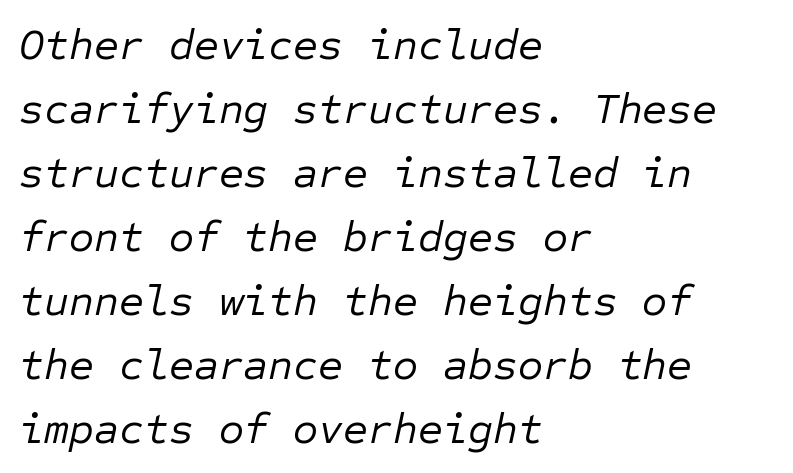
The image shows 43 px regular-weight type, italic (leaning right), monospaced; set left-aligned, normal line spacing (1.49x), normal letter spacing, not underlined; low stroke contrast and a medium x-height.
